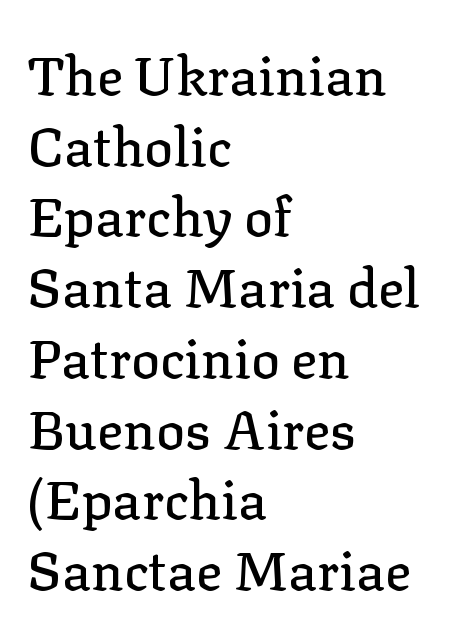
Glance below the letters and you will spot only blank space. The rendering shows small feet on the letterforms — a serif design. Default kerning and tracking; the words read as compact shapes. This sample has the flowing, uneven cadence of proportional lettering.
